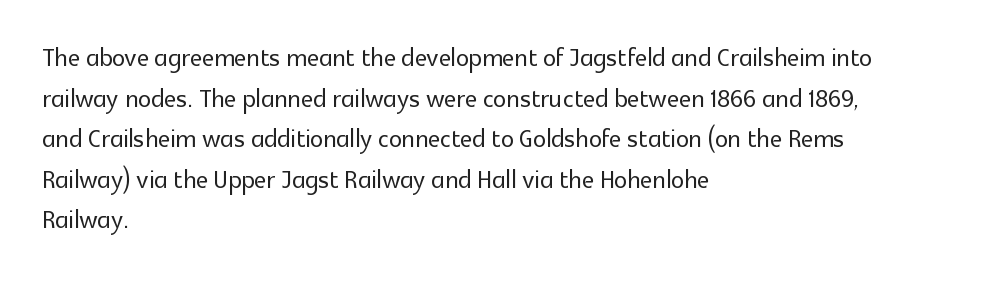
This sample has the flowing, uneven cadence of proportional lettering. To sum up the face: it is a sans, with no serifs. Every character sits straight up, as roman type does. Reading down the block, your eye returns to a fixed left position each line. What stands out about the letter spacing? Nothing — it is the standard amount.
